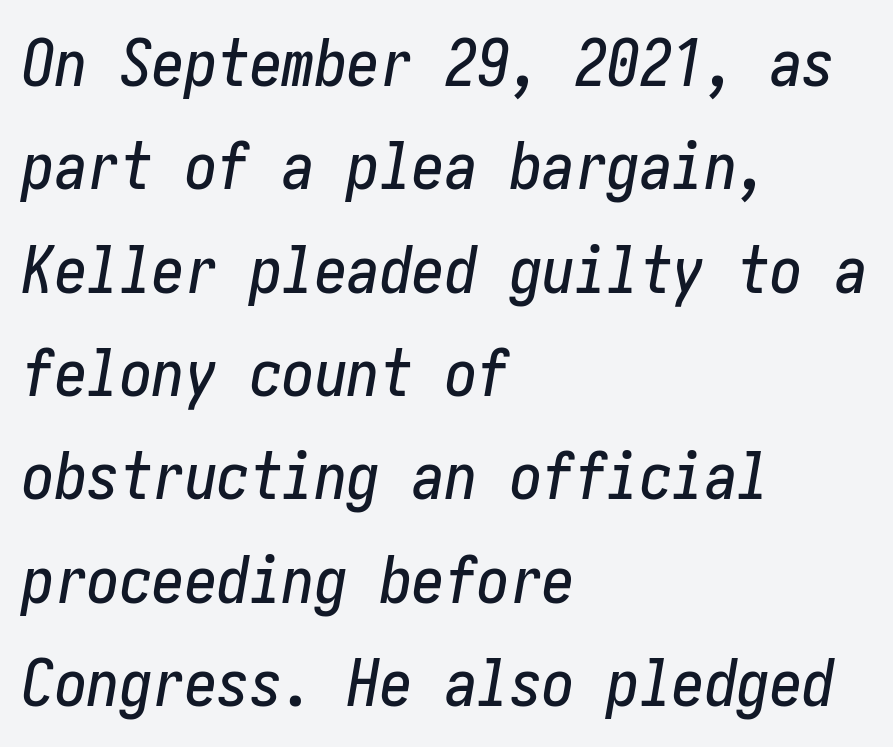
The image shows 65 px condensed type, italic (leaning right); set left-aligned, normal line spacing (1.59x), normal letter spacing, not underlined; low stroke contrast and a medium x-height.
